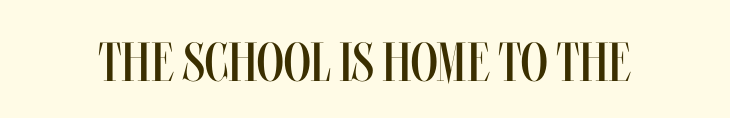
{"italic": "no", "bold": "no", "weight": "regular", "width": "condensed", "stroke_contrast": "medium", "x_height": "large", "monospaced": "no", "underline": "no", "letter_spacing": "normal", "letter_spacing_em": 0.0, "glyph_px": 55}
